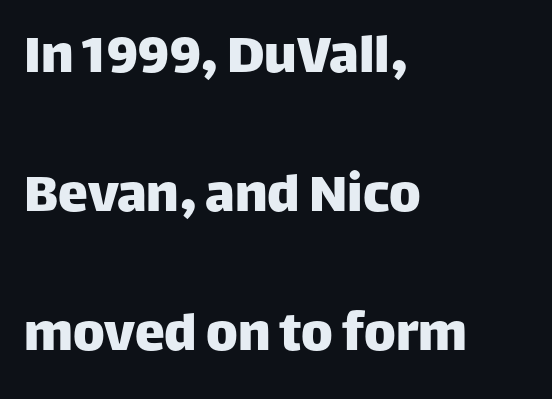
{"serif": "no", "italic": "no", "width": "normal", "stroke_contrast": "low", "x_height": "large", "monospaced": "no", "underline": "no", "align": "left", "line_spacing": "loose", "line_spacing_ratio": 2.32, "letter_spacing": "normal", "letter_spacing_em": 0.0, "glyph_px": 60}
